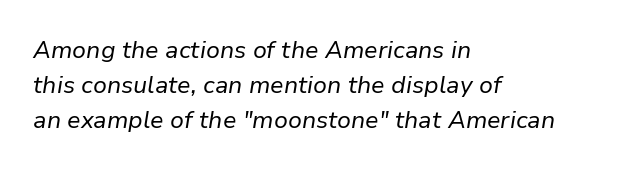
Q: Is the text bold? A: No.
Q: Is the text italic (slanted)? A: Yes, it leans right by about 9 degrees.
Q: Is the text underlined? A: No.
Q: How is the paragraph aligned? A: Left-aligned.
Q: Is the spacing between letters normal or unusually wide? A: Normal.
Q: Is the spacing between lines tight, normal or loose? A: Normal.
